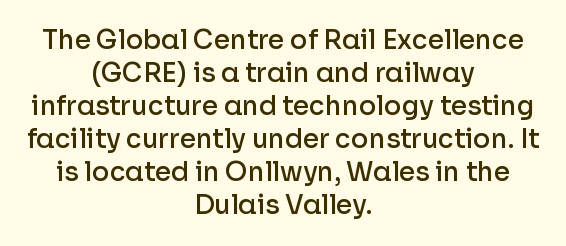
{"italic": "no", "bold": "semi", "underline": "no", "align": "center", "line_spacing": "normal", "line_spacing_ratio": 1.27, "letter_spacing": "normal", "letter_spacing_em": 0.0, "glyph_px": 26}
